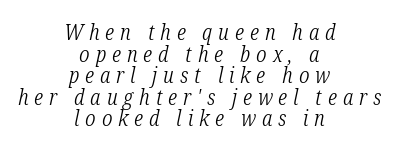
{"italic": "yes", "lean": "right", "slant_degrees": 12, "bold": "no", "underline": "no", "align": "center", "line_spacing": "tight", "line_spacing_ratio": 0.98, "letter_spacing": "wide", "letter_spacing_em": 0.27, "glyph_px": 22}
